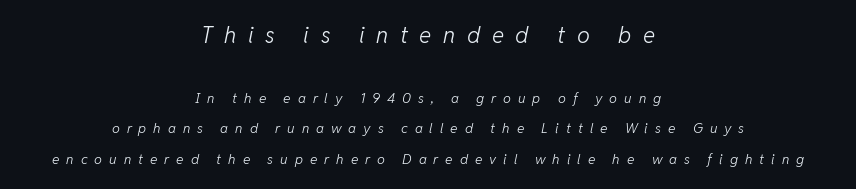
Q: Is the text bold? A: No.
Q: Is the text italic (slanted)? A: Yes, it leans right by about 11 degrees.
Q: Is the text underlined? A: No.
Q: How is the paragraph aligned? A: Centered.
Q: Is the spacing between letters normal or unusually wide? A: Unusually wide.
Q: Is the spacing between lines tight, normal or loose? A: Loose.
Q: Which block of text is set in a larger size, the first (top) or the second (bottom)? A: The first (top) one.
